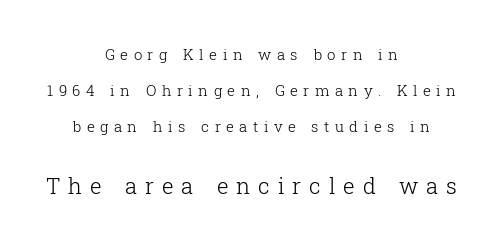
The image shows 22 px text type, upright; set centered, loose line spacing (2.4x), unusually wide letter spacing (+0.36 em), not underlined; the second (bottom) block is 1.47x larger.
